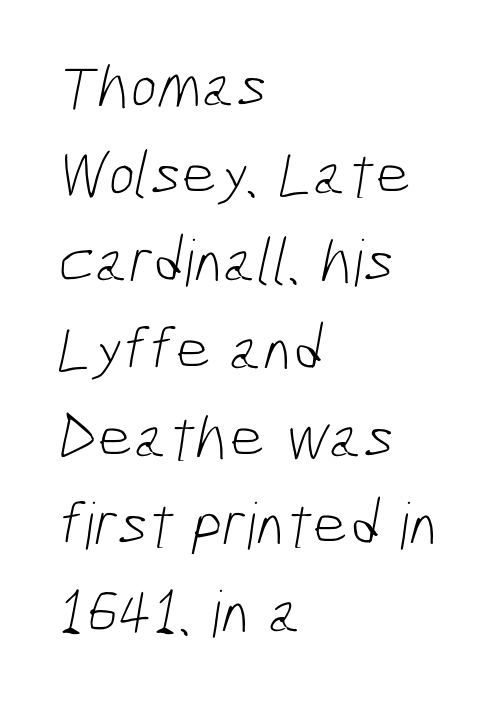
The lines are quadded left. The weight tops out at a normal text grade. Note the varied advance widths — an 'i' is clearly narrower than an 'm'. The rendering keeps characters at their native spacing. Regarding leading, the lines here are spaced in the standard way.
